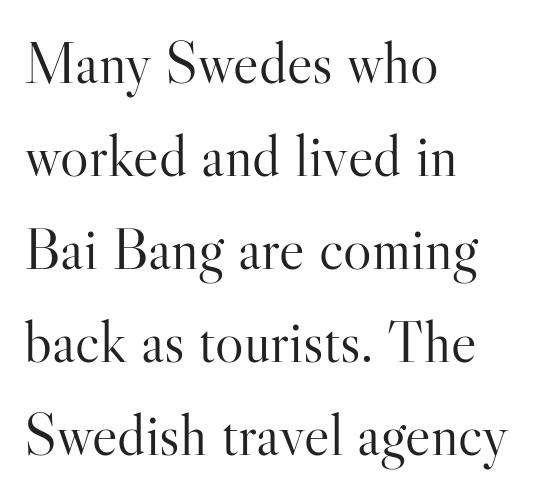
{"serif": "yes", "italic": "no", "bold": "no", "weight": "light", "width": "normal", "stroke_contrast": "high", "x_height": "small", "monospaced": "no", "underline": "no", "align": "left", "line_spacing": "normal", "line_spacing_ratio": 1.55, "letter_spacing": "normal", "letter_spacing_em": 0.0, "glyph_px": 60}
